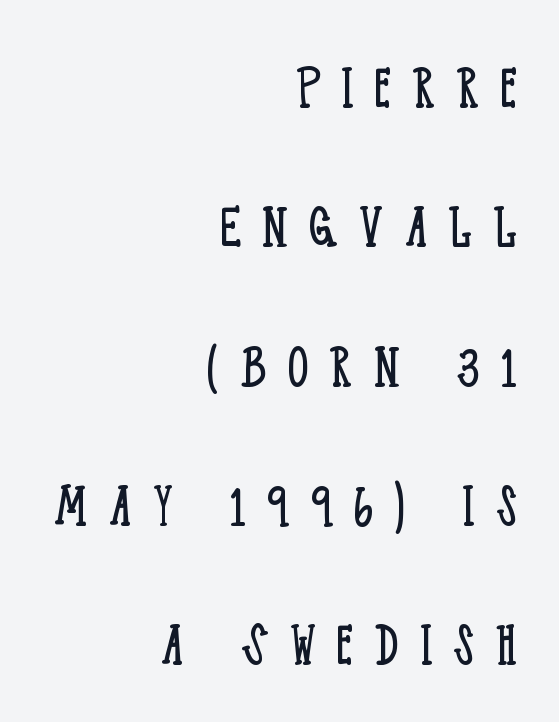
Q: Is the text bold? A: No.
Q: Is the text italic (slanted)? A: No, it is upright.
Q: Is the typeface a serif or a sans-serif typeface? A: Serif.
Q: Is the text underlined? A: No.
Q: How is the paragraph aligned? A: Right-aligned.
Q: Is the spacing between letters normal or unusually wide? A: Unusually wide.
Q: Is the spacing between lines tight, normal or loose? A: Loose.
Q: Width (condensed, normal, or wide)? A: Condensed.
Q: Stroke contrast? A: Low.
Q: x-height? A: Large.
Q: Monospaced? A: No.
